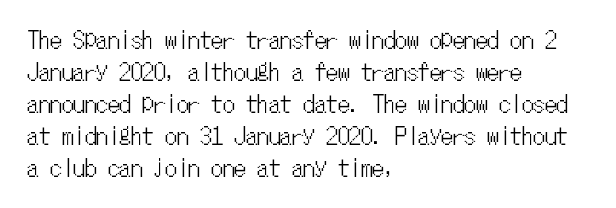
{"italic": "no", "underline": "no", "align": "left", "line_spacing": "normal", "line_spacing_ratio": 1.39, "letter_spacing": "normal", "letter_spacing_em": 0.0, "glyph_px": 23}
